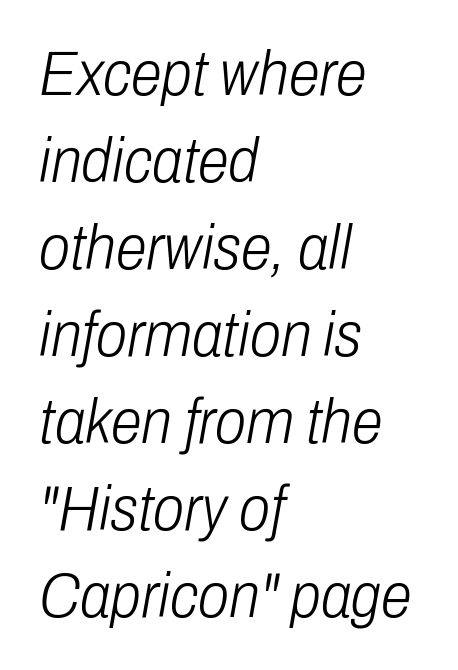
{"italic": "yes", "lean": "right", "slant_degrees": 10, "bold": "no", "weight": "light", "width": "condensed", "stroke_contrast": "low", "x_height": "medium", "monospaced": "no", "underline": "no", "align": "left", "line_spacing": "normal", "line_spacing_ratio": 1.38, "letter_spacing": "normal", "letter_spacing_em": 0.0, "glyph_px": 63}
